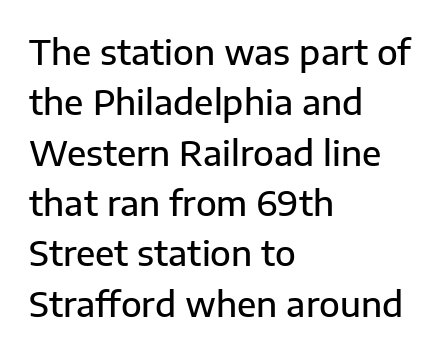
The image shows 34 px semibold sans-serif type, upright; set left-aligned, normal line spacing (1.48x), normal letter spacing, not underlined; low stroke contrast and a medium x-height.
